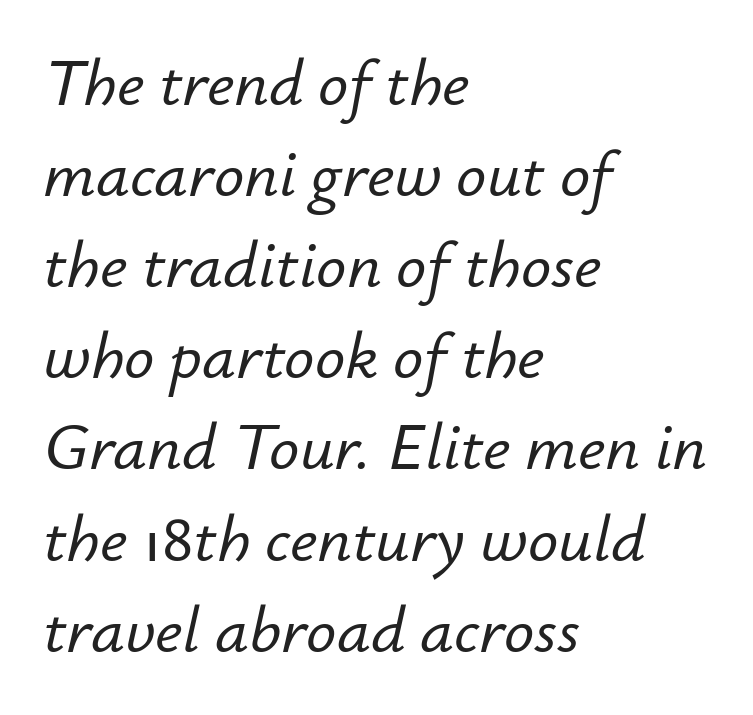
Each letter keeps its own natural width here, so spacing adapts to shape. The specimen omits any rule beneath the text block's lines. Notice how the stems are inclined rather than vertical — that's the hallmark of italics. Reading down the block, your eye returns to a fixed left position each line. This sample keeps an unexceptional amount of space between lines.
